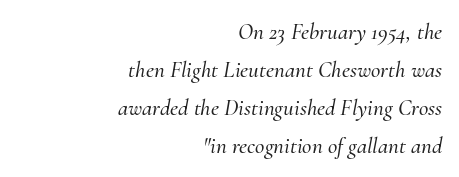
Q: Is the text italic (slanted)? A: Yes, it leans right by about 10 degrees.
Q: Is the text underlined? A: No.
Q: How is the paragraph aligned? A: Right-aligned.
Q: Is the spacing between letters normal or unusually wide? A: Normal.
Q: Is the spacing between lines tight, normal or loose? A: Normal.
